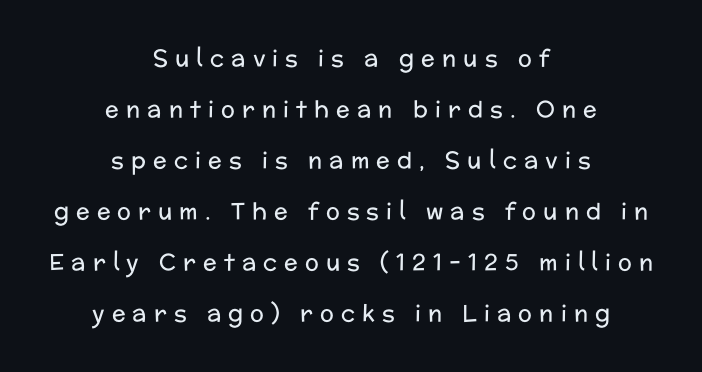
The weight tops out at a normal text grade. If you drew a line through each stem, it would be perfectly vertical. No word sits above an underline. The tracking jumps out immediately: characters are airy and widely separated.
